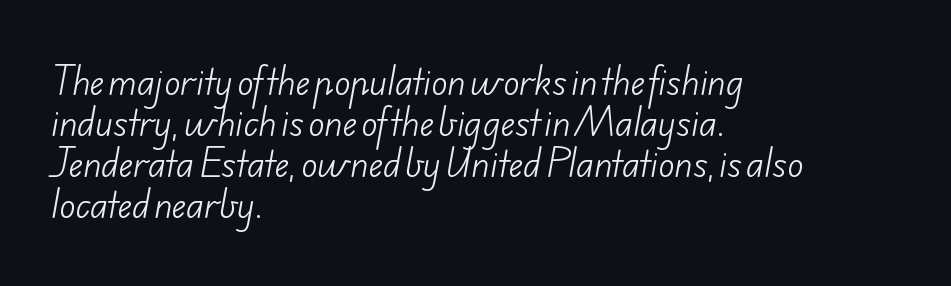
The image shows 34 px light sans-serif type; set left-aligned, line spacing 1.21x, normal letter spacing, not underlined; low stroke contrast and a small x-height.
